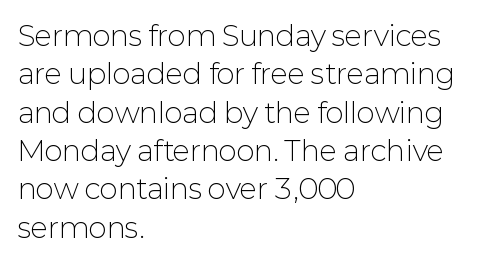
{"serif": "no", "italic": "no", "bold": "no", "weight": "light", "width": "normal", "stroke_contrast": "low", "x_height": "medium", "monospaced": "no", "underline": "no", "align": "left", "line_spacing": "normal", "line_spacing_ratio": 1.37, "letter_spacing": "normal", "letter_spacing_em": 0.0, "glyph_px": 28}
